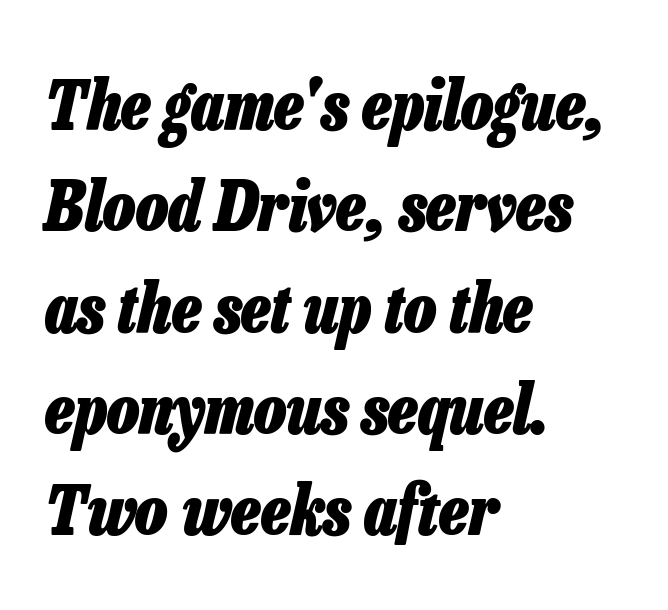
Quick note: underline off. The axis of the letterforms is tilted away from vertical. Is there much room between lines? A standard amount, neither cramped nor airy. You could not count columns in this text — the font is proportionally spaced. Horizontal alignment here is leftward, the default for most running prose.
